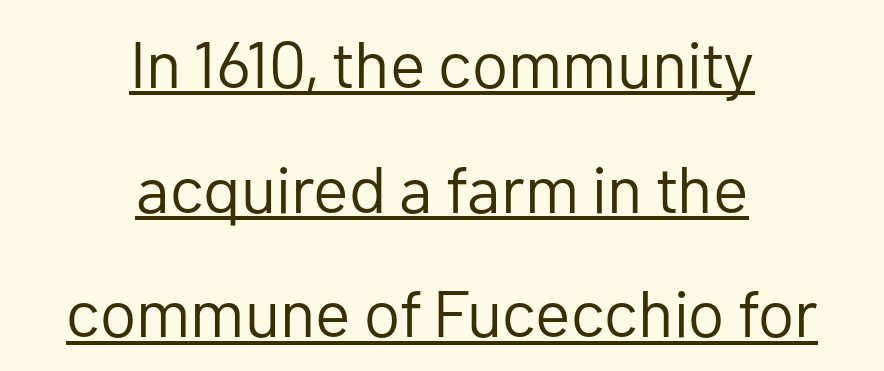
{"serif": "no", "italic": "no", "bold": "no", "weight": "regular", "width": "normal", "stroke_contrast": "low", "x_height": "medium", "monospaced": "no", "underline": "yes", "align": "center", "line_spacing_ratio": 1.89, "letter_spacing": "normal", "letter_spacing_em": 0.0, "glyph_px": 66}
